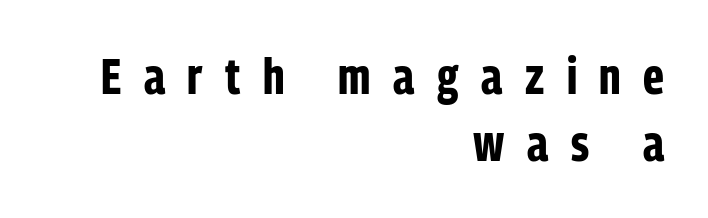
The image shows 51 px bold, condensed sans-serif type, upright; set right-aligned, normal line spacing (1.32x), unusually wide letter spacing (+0.44 em), not underlined; low stroke contrast and a medium x-height.
